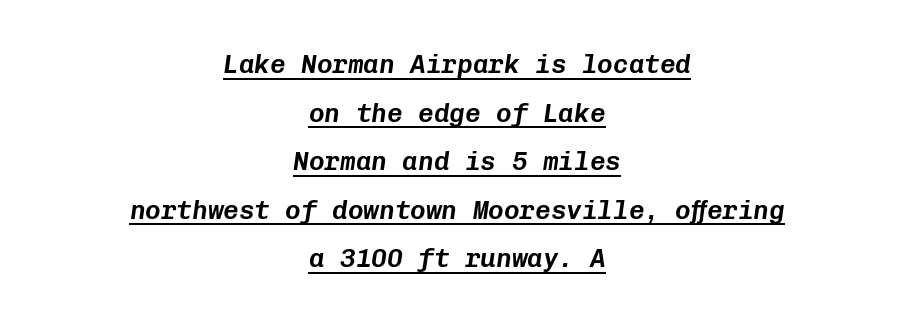
Q: Is the text italic (slanted)? A: Yes, it leans right by about 8 degrees.
Q: Is the text underlined? A: Yes.
Q: How is the paragraph aligned? A: Centered.
Q: Is the spacing between letters normal or unusually wide? A: Normal.
